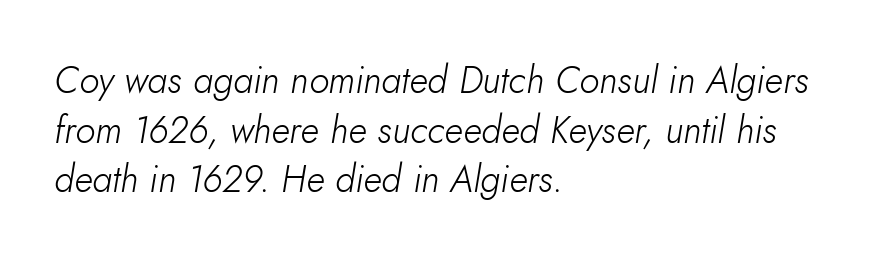
The image shows 37 px light type, italic (leaning right); set left-aligned, normal line spacing (1.34x), normal letter spacing, not underlined; low stroke contrast and a small x-height.
